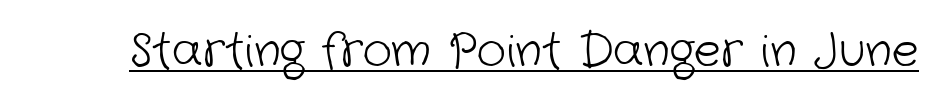
Is this a sans? Yes — the strokes have no serifs. The letterforms sit at book weight or below. The face used here is proportionally spaced, like ordinary book or web type. Short note: letters normally spaced. Has an underline been added? It has.
